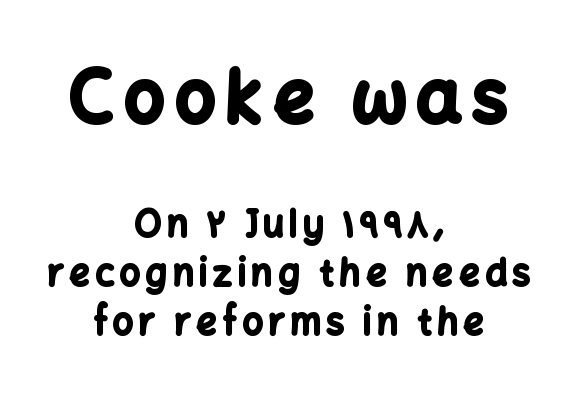
Check under the words: just untouched page. These lines are rendered in a variable-pitch font. Line spacing here is normal. These two chunks differ in scale, with the top chunk taking the larger measure. The typesetter chose a symmetrical, centered arrangement here.
